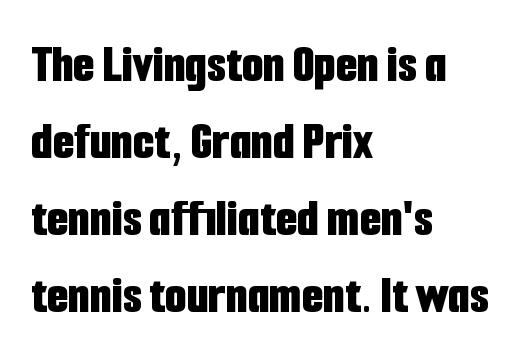
The words here are not underlined. The lines are quadded left. The passage shown stacks its lines at a standard gap. This is roman type, the default non-slanted kind. Inter-character spacing is left at the font's built-in metrics. Note the varied advance widths — an 'i' is clearly narrower than an 'm'.
